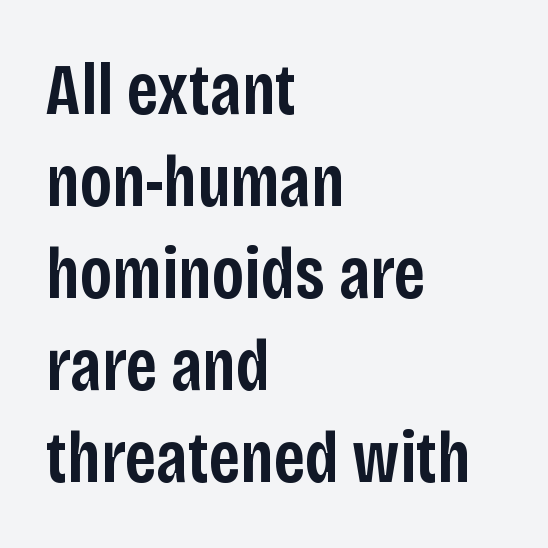
{"serif": "no", "italic": "no", "bold": "semi", "weight": "semibold", "width": "condensed", "stroke_contrast": "low", "x_height": "large", "monospaced": "no", "underline": "no", "align": "left", "line_spacing": "normal", "line_spacing_ratio": 1.26, "letter_spacing": "normal", "letter_spacing_em": 0.0, "glyph_px": 73}
